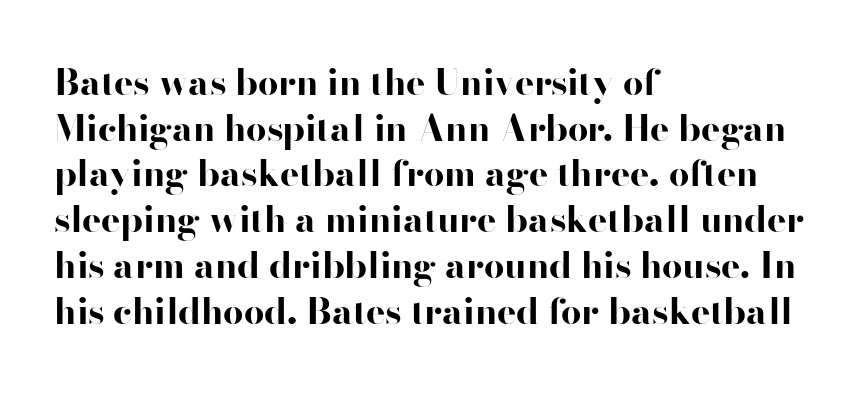
The image shows 36 px bold, wide sans-serif type, upright; set left-aligned, normal line spacing (1.27x), normal letter spacing, not underlined; high stroke contrast and a small x-height.
